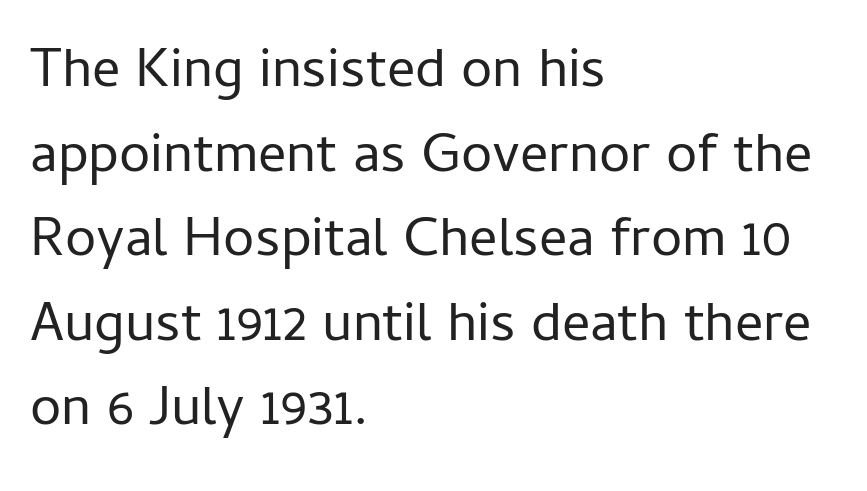
Q: Is the text bold? A: No.
Q: Is the text italic (slanted)? A: No, it is upright.
Q: Is the typeface a serif or a sans-serif typeface? A: Sans-serif.
Q: Is the text underlined? A: No.
Q: How is the paragraph aligned? A: Left-aligned.
Q: Is the spacing between letters normal or unusually wide? A: Normal.
Q: Is the spacing between lines tight, normal or loose? A: Normal.
Q: Width (condensed, normal, or wide)? A: Normal.
Q: Stroke contrast? A: Low.
Q: x-height? A: Medium.
Q: Monospaced? A: No.
